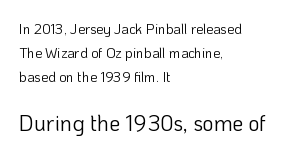
{"italic": "no", "bold": "no", "underline": "no", "align": "left", "line_spacing": "normal", "line_spacing_ratio": 1.7, "letter_spacing": "normal", "letter_spacing_em": 0.0, "larger_block": "second", "size_ratio": 1.57, "glyph_px": 22}
